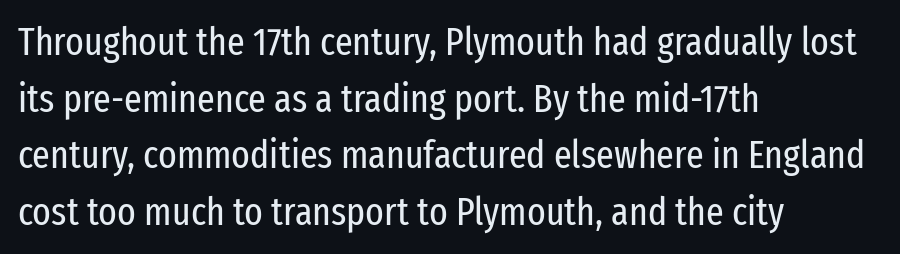
Q: Is the text bold? A: No.
Q: Is the text italic (slanted)? A: No, it is upright.
Q: Is the typeface a serif or a sans-serif typeface? A: Sans-serif.
Q: Is the text underlined? A: No.
Q: How is the paragraph aligned? A: Left-aligned.
Q: Is the spacing between letters normal or unusually wide? A: Normal.
Q: Is the spacing between lines tight, normal or loose? A: Normal.
Q: Width (condensed, normal, or wide)? A: Condensed.
Q: Stroke contrast? A: Low.
Q: x-height? A: Medium.
Q: Monospaced? A: No.
